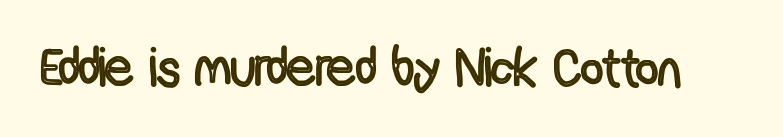
The rendering uses natural spacing where letterforms have individual widths. Is the letter spacing exaggerated? No — it looks like the ordinary default. Bare-footed words on every line. The letters stand straight up with perfectly vertical stems.
